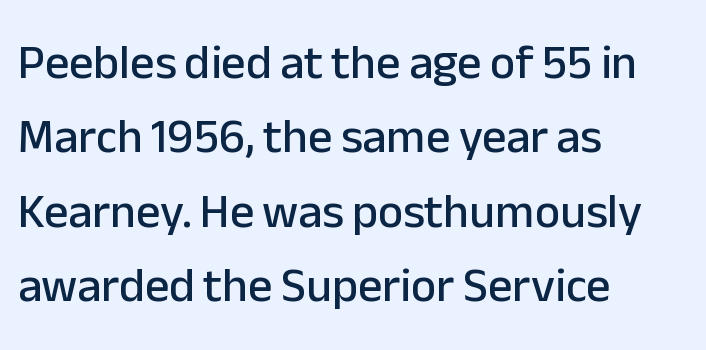
{"serif": "no", "italic": "no", "width": "normal", "stroke_contrast": "low", "x_height": "medium", "monospaced": "no", "underline": "no", "align": "left", "line_spacing": "normal", "line_spacing_ratio": 1.55, "letter_spacing": "normal", "letter_spacing_em": 0.0, "glyph_px": 48}
